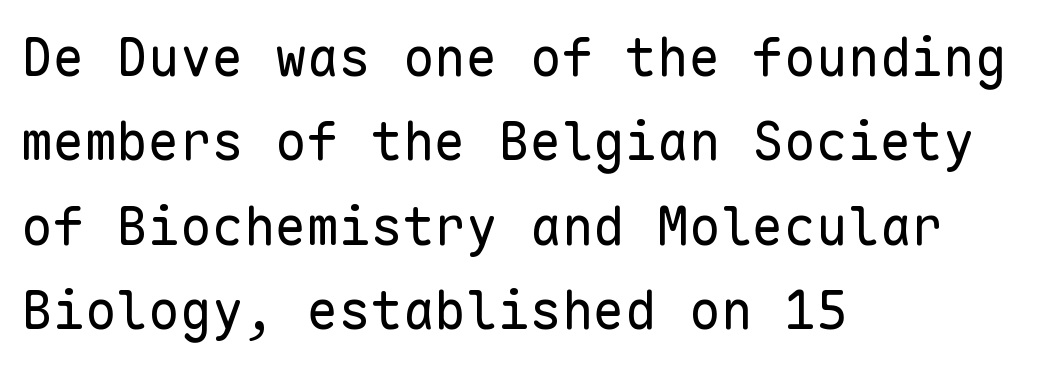
The image shows 53 px regular-weight sans-serif type, upright, monospaced; set left-aligned, normal line spacing (1.59x), normal letter spacing, not underlined; low stroke contrast and a medium x-height.
